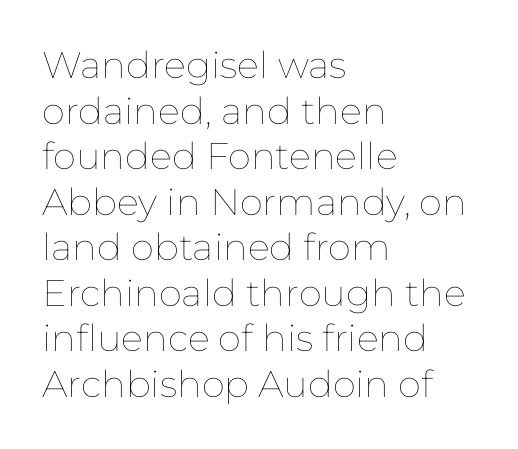
Q: Is the text bold? A: No.
Q: Is the text italic (slanted)? A: No, it is upright.
Q: Is the text underlined? A: No.
Q: How is the paragraph aligned? A: Left-aligned.
Q: Is the spacing between letters normal or unusually wide? A: Normal.
Q: Width (condensed, normal, or wide)? A: Normal.
Q: Stroke contrast? A: Low.
Q: x-height? A: Medium.
Q: Monospaced? A: No.
